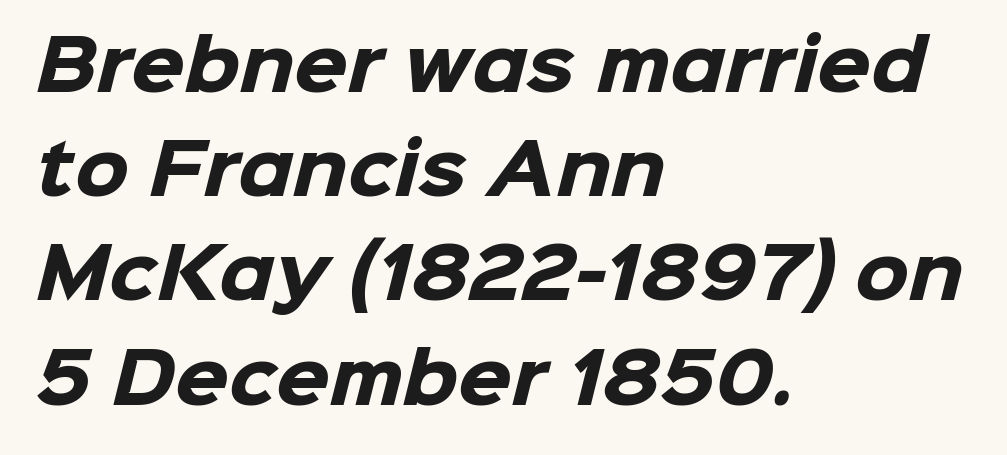
Q: Is the text bold? A: Yes.
Q: Is the typeface a serif or a sans-serif typeface? A: Sans-serif.
Q: Is the text underlined? A: No.
Q: How is the paragraph aligned? A: Left-aligned.
Q: Is the spacing between letters normal or unusually wide? A: Normal.
Q: Is the spacing between lines tight, normal or loose? A: Normal.
Q: Width (condensed, normal, or wide)? A: Normal.
Q: Stroke contrast? A: Low.
Q: x-height? A: Medium.
Q: Monospaced? A: No.
